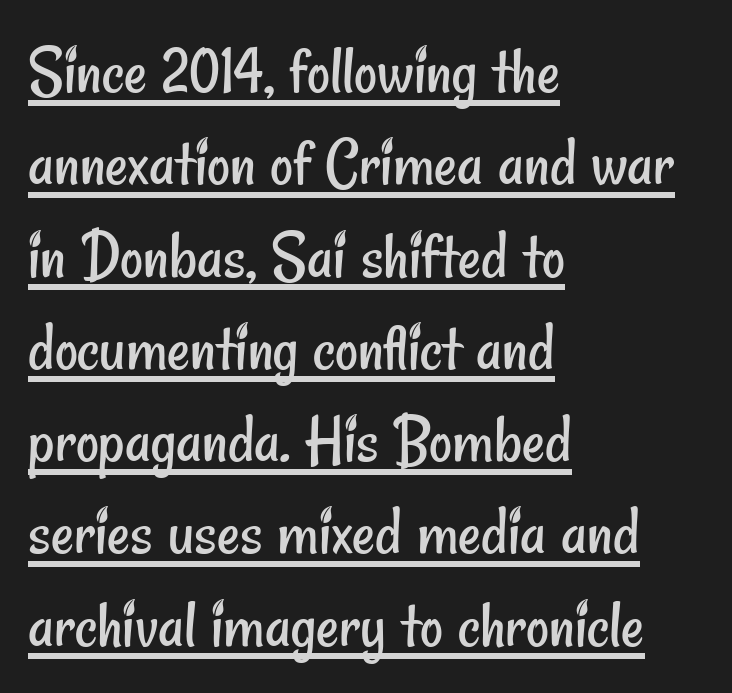
Q: Is the text bold? A: No.
Q: Is the typeface a serif or a sans-serif typeface? A: Sans-serif.
Q: Is the text underlined? A: Yes.
Q: How is the paragraph aligned? A: Left-aligned.
Q: Is the spacing between letters normal or unusually wide? A: Normal.
Q: Is the spacing between lines tight, normal or loose? A: Normal.
Q: Width (condensed, normal, or wide)? A: Condensed.
Q: Stroke contrast? A: Low.
Q: x-height? A: Small.
Q: Monospaced? A: No.
